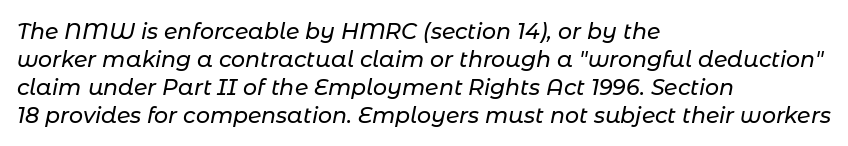
The image shows 22 px text type, italic (leaning right); set left-aligned, normal line spacing (1.27x), normal letter spacing, not underlined.
